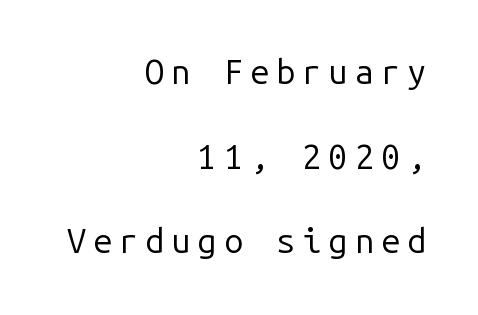
Q: Is the text bold? A: No.
Q: Is the text italic (slanted)? A: No, it is upright.
Q: Is the typeface a serif or a sans-serif typeface? A: Sans-serif.
Q: Is the text underlined? A: No.
Q: How is the paragraph aligned? A: Right-aligned.
Q: Is the spacing between letters normal or unusually wide? A: Unusually wide.
Q: Is the spacing between lines tight, normal or loose? A: Loose.
Q: Width (condensed, normal, or wide)? A: Normal.
Q: Stroke contrast? A: Low.
Q: x-height? A: Medium.
Q: Monospaced? A: Yes.
